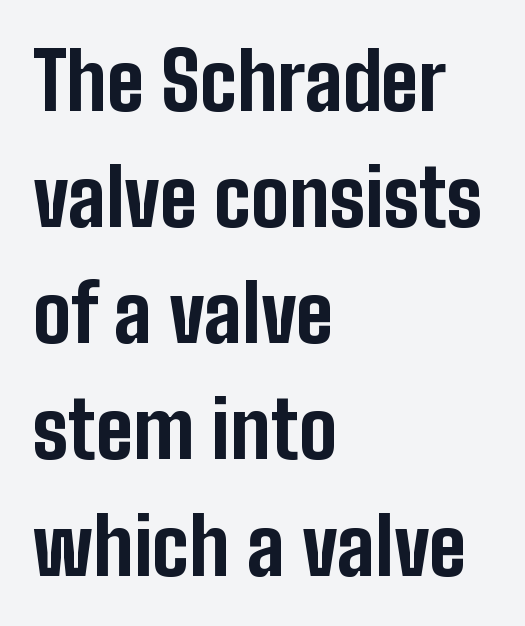
Q: Is the text bold? A: Yes.
Q: Is the text italic (slanted)? A: No, it is upright.
Q: Is the typeface a serif or a sans-serif typeface? A: Sans-serif.
Q: Is the text underlined? A: No.
Q: How is the paragraph aligned? A: Left-aligned.
Q: Is the spacing between letters normal or unusually wide? A: Normal.
Q: Is the spacing between lines tight, normal or loose? A: Normal.
Q: Width (condensed, normal, or wide)? A: Condensed.
Q: Stroke contrast? A: Low.
Q: x-height? A: Medium.
Q: Monospaced? A: No.
